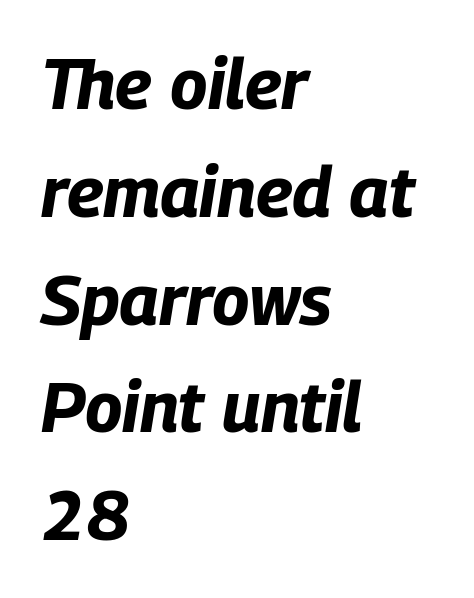
Q: Is the text bold? A: Yes.
Q: Is the text italic (slanted)? A: Yes, it leans right by about 9 degrees.
Q: Is the text underlined? A: No.
Q: How is the paragraph aligned? A: Left-aligned.
Q: Is the spacing between letters normal or unusually wide? A: Normal.
Q: Is the spacing between lines tight, normal or loose? A: Normal.
Q: Width (condensed, normal, or wide)? A: Condensed.
Q: Stroke contrast? A: Low.
Q: x-height? A: Large.
Q: Monospaced? A: No.
